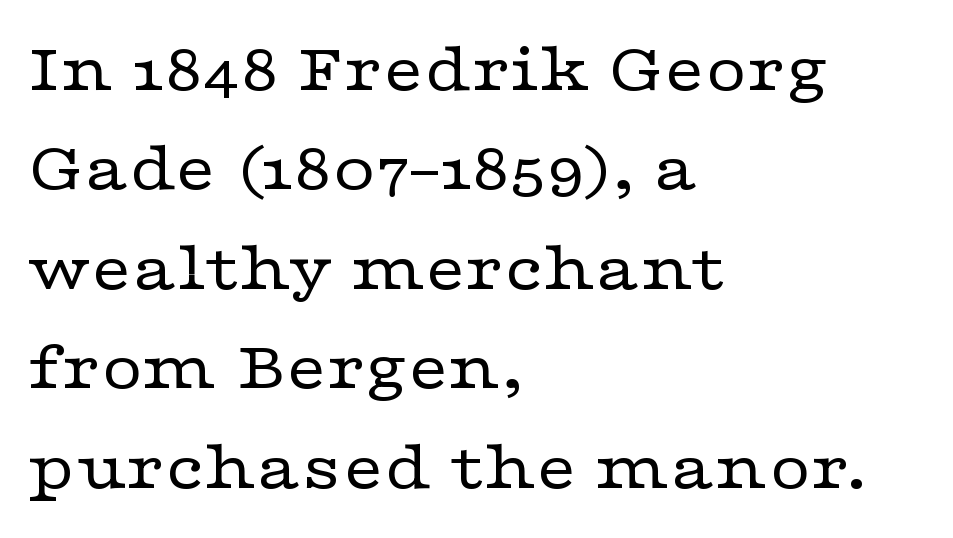
Q: Is the text bold? A: No.
Q: Is the text italic (slanted)? A: No, it is upright.
Q: Is the typeface a serif or a sans-serif typeface? A: Serif.
Q: Is the text underlined? A: No.
Q: How is the paragraph aligned? A: Left-aligned.
Q: Is the spacing between letters normal or unusually wide? A: Normal.
Q: Is the spacing between lines tight, normal or loose? A: Normal.
Q: Width (condensed, normal, or wide)? A: Wide.
Q: Stroke contrast? A: Low.
Q: x-height? A: Medium.
Q: Monospaced? A: No.
